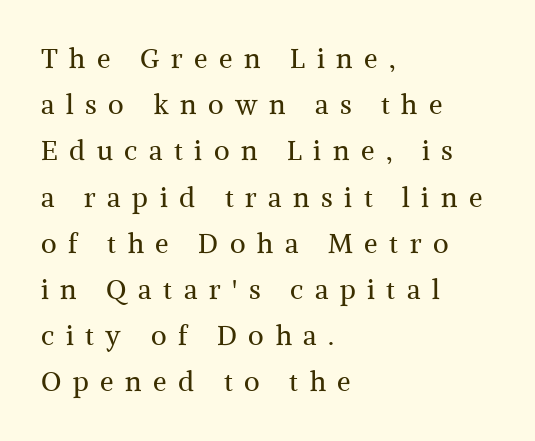
{"italic": "no", "bold": "no", "underline": "no", "align": "left", "line_spacing_ratio": 1.71, "letter_spacing": "wide", "letter_spacing_em": 0.43, "glyph_px": 27}
